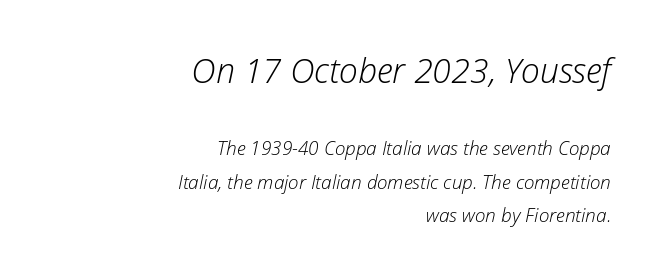
The image shows 34 px light type, italic (leaning right); set right-aligned, line spacing 1.78x, normal letter spacing, not underlined; the first (top) block is 1.79x larger; low stroke contrast and a medium x-height.
